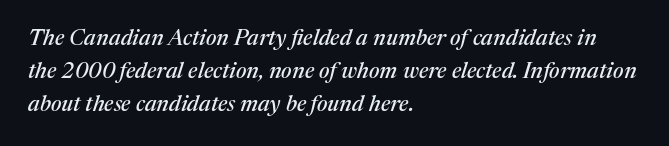
The image shows 22 px text type, italic (leaning right); set left-aligned, normal line spacing (1.51x), normal letter spacing, not underlined.
